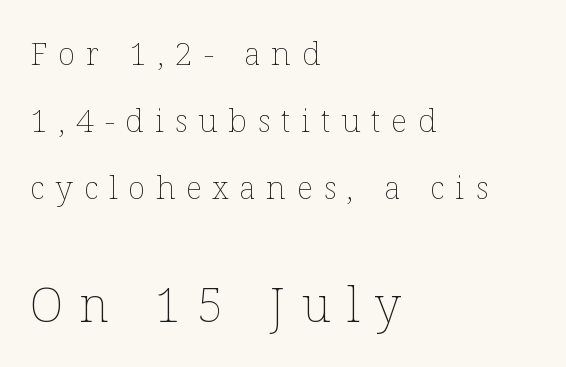
The image shows 48 px thin type, upright; set left-aligned, loose line spacing (2.1x), unusually wide letter spacing (+0.34 em), not underlined; the second (bottom) block is 1.5x larger; low stroke contrast and a medium x-height.
